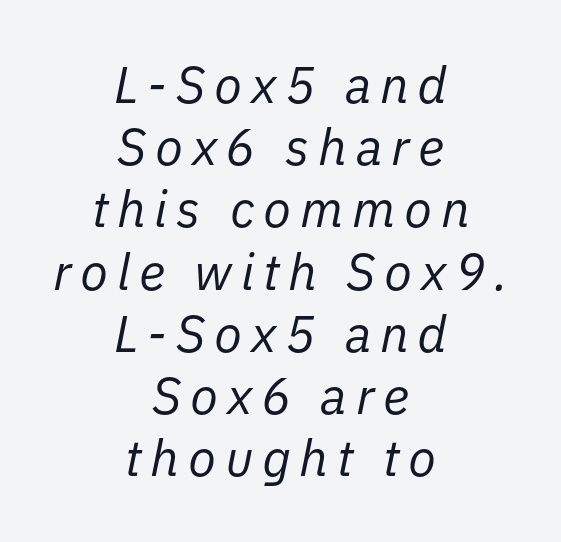
These lines are rendered in a variable-pitch font. The glyphs are unaccompanied by any horizontal stroke below them. Compared with ordinary roman type, these characters are visibly tilted. This is not heavy type; no bold has been used. The setting favours the middle, as headings and verse often do.
